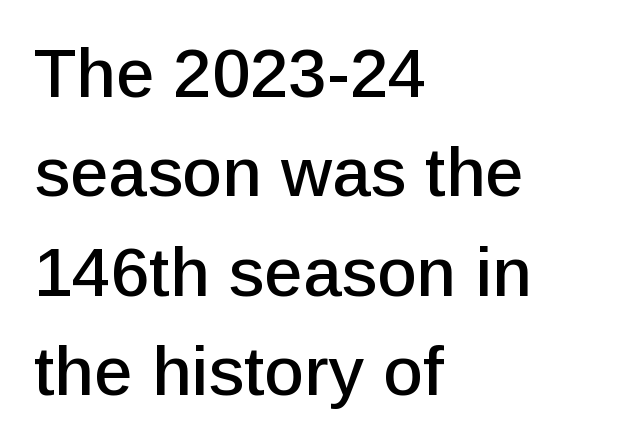
The image shows 69 px sans-serif type, upright; set left-aligned, normal line spacing (1.44x), normal letter spacing, not underlined; low stroke contrast and a medium x-height.
